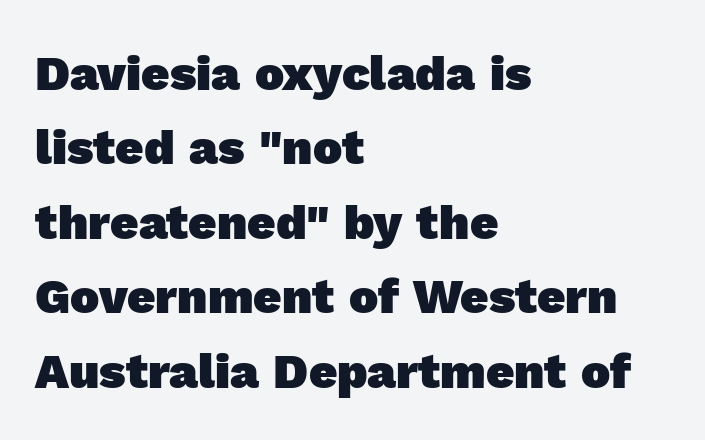
The image shows 49 px heavy sans-serif type; set left-aligned, normal line spacing (1.52x), normal letter spacing, not underlined; a medium x-height.
